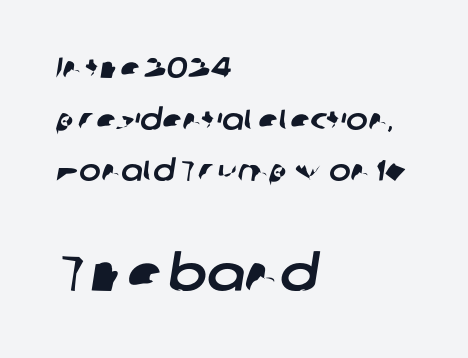
The image shows 51 px sans-serif type; set left-aligned, line spacing 1.78x, normal letter spacing, not underlined; the second (bottom) block is 1.76x larger; low stroke contrast and a medium x-height.
